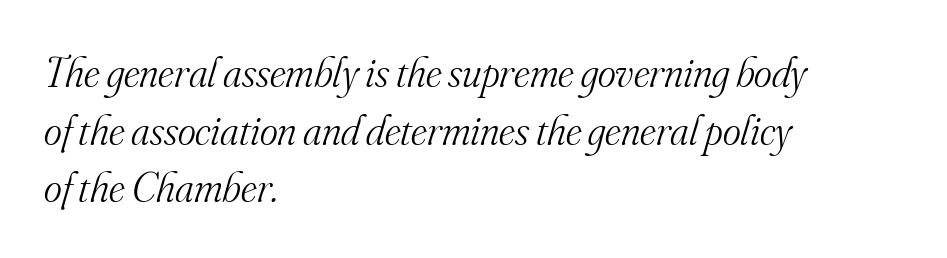
Q: Is the text bold? A: No.
Q: Is the text italic (slanted)? A: Yes, it leans right by about 16 degrees.
Q: Is the typeface a serif or a sans-serif typeface? A: Serif.
Q: Is the text underlined? A: No.
Q: How is the paragraph aligned? A: Left-aligned.
Q: Is the spacing between letters normal or unusually wide? A: Normal.
Q: Is the spacing between lines tight, normal or loose? A: Normal.
Q: Width (condensed, normal, or wide)? A: Normal.
Q: Stroke contrast? A: Medium.
Q: x-height? A: Small.
Q: Monospaced? A: No.
